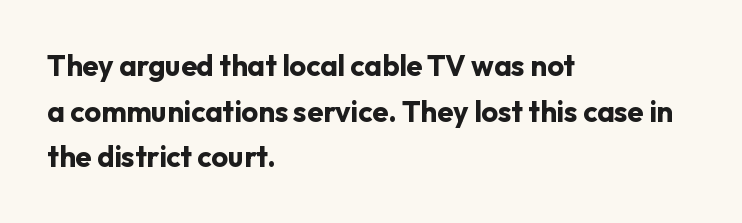
Just letters on the line, the space beneath them empty. Heavy-handed strokes throughout: this text is bold. The rendering keeps characters at their native spacing. The face used here is proportionally spaced, like ordinary book or web type. Reading down the column, the eye jumps a familiar distance to each next line. Line starts are locked; line ends wander.
